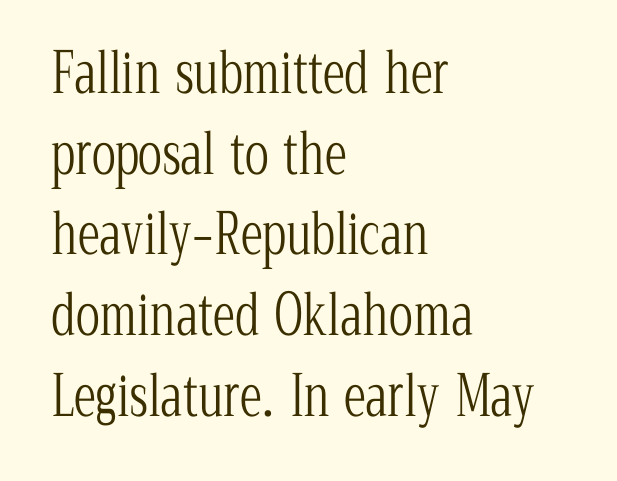
Q: Is the text bold? A: No.
Q: Is the text italic (slanted)? A: No, it is upright.
Q: Is the typeface a serif or a sans-serif typeface? A: Serif.
Q: Is the text underlined? A: No.
Q: How is the paragraph aligned? A: Left-aligned.
Q: Is the spacing between letters normal or unusually wide? A: Normal.
Q: Is the spacing between lines tight, normal or loose? A: Normal.
Q: Width (condensed, normal, or wide)? A: Condensed.
Q: Stroke contrast? A: Low.
Q: x-height? A: Medium.
Q: Monospaced? A: No.
